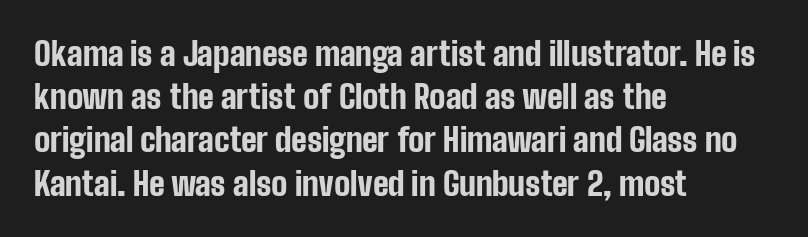
Q: Is the text bold? A: Yes.
Q: Is the text italic (slanted)? A: No, it is upright.
Q: Is the typeface a serif or a sans-serif typeface? A: Sans-serif.
Q: Is the text underlined? A: No.
Q: How is the paragraph aligned? A: Left-aligned.
Q: Is the spacing between letters normal or unusually wide? A: Normal.
Q: Is the spacing between lines tight, normal or loose? A: Normal.
Q: Width (condensed, normal, or wide)? A: Condensed.
Q: Stroke contrast? A: Low.
Q: x-height? A: Medium.
Q: Monospaced? A: No.
